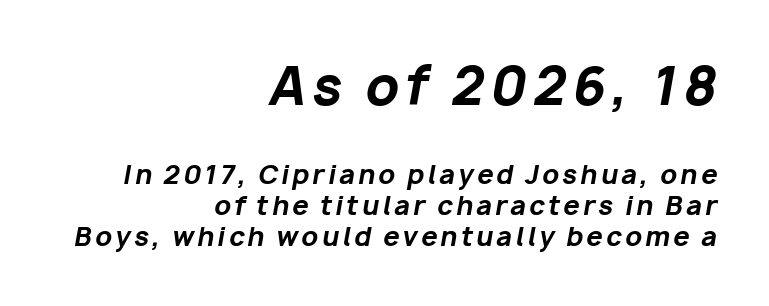
The passage shown is emphatically bold. The typography opts for an oblique posture over an upright one. The specimen omits any rule beneath the text block's lines. Do the characters align in a grid? No, the font is proportional. Right-aligned paragraph, ragged on the left.
